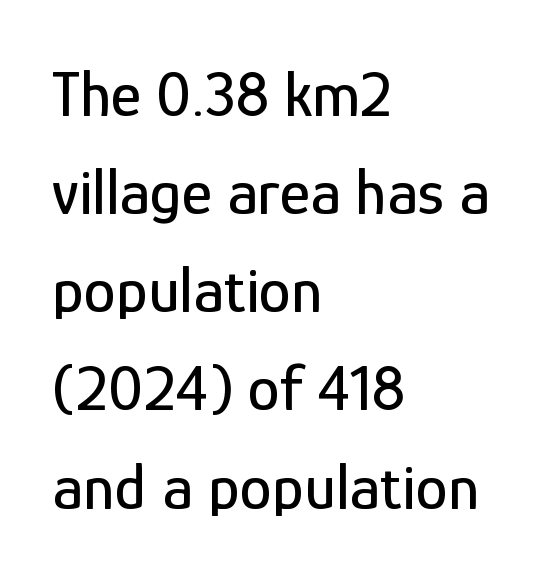
The image shows 65 px condensed sans-serif type, upright; set left-aligned, normal line spacing (1.51x), normal letter spacing, not underlined; low stroke contrast and a medium x-height.
